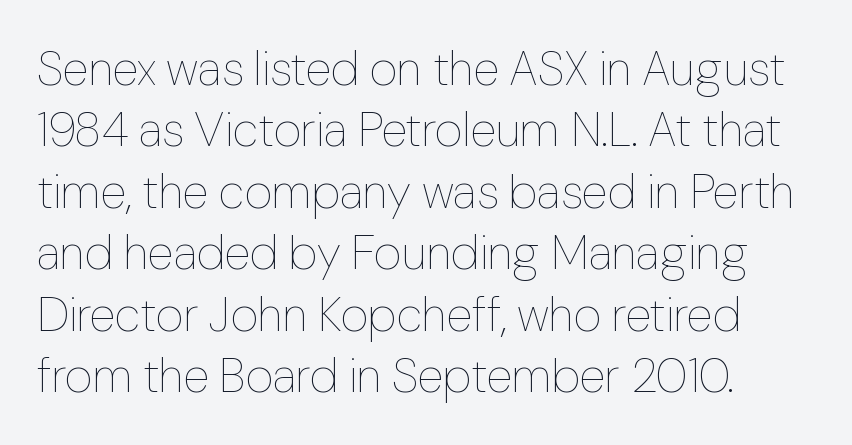
The image shows 48 px thin type, upright; set left-aligned, normal line spacing (1.28x), normal letter spacing, not underlined; low stroke contrast and a medium x-height.
